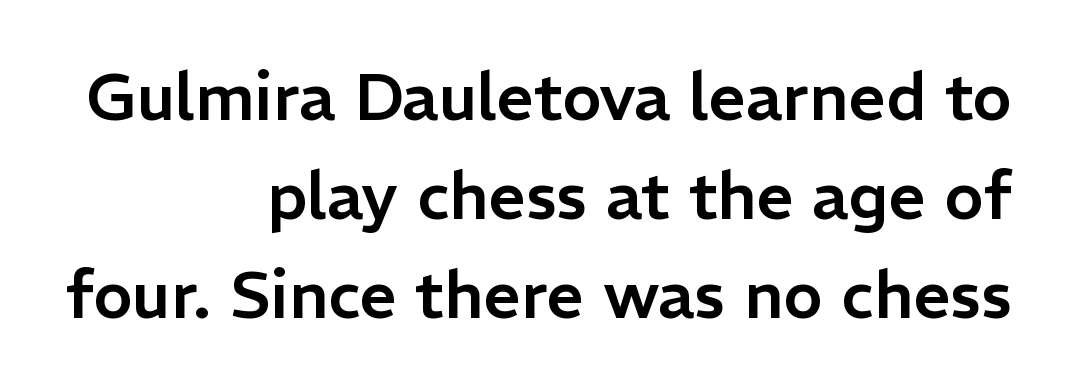
Q: Is the text italic (slanted)? A: No, it is upright.
Q: Is the typeface a serif or a sans-serif typeface? A: Sans-serif.
Q: Is the text underlined? A: No.
Q: How is the paragraph aligned? A: Right-aligned.
Q: Is the spacing between letters normal or unusually wide? A: Normal.
Q: Is the spacing between lines tight, normal or loose? A: Normal.
Q: Width (condensed, normal, or wide)? A: Normal.
Q: Stroke contrast? A: Low.
Q: x-height? A: Medium.
Q: Monospaced? A: No.
